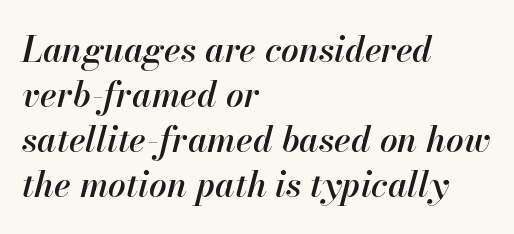
Notice how descenders clear the ascenders below comfortably — that's standard leading. Glance below the letters and you will spot only blank space. If you drew a ruler down the left edge, every line would touch it. The horizontal fit of the characters is conventional and even. Think of a printed novel: that variable character pitch is what you see here.
